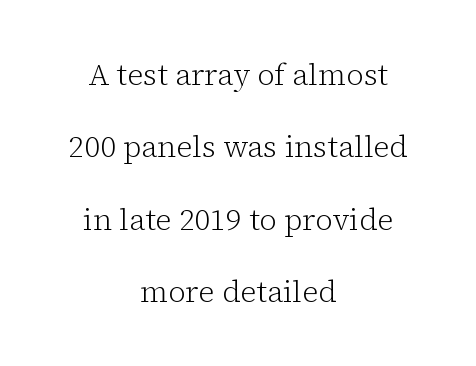
{"serif": "yes", "italic": "no", "bold": "no", "weight": "light", "width": "normal", "stroke_contrast": "low", "x_height": "medium", "monospaced": "no", "underline": "no", "align": "center", "line_spacing": "loose", "line_spacing_ratio": 2.41, "letter_spacing": "normal", "letter_spacing_em": 0.0, "glyph_px": 30}
